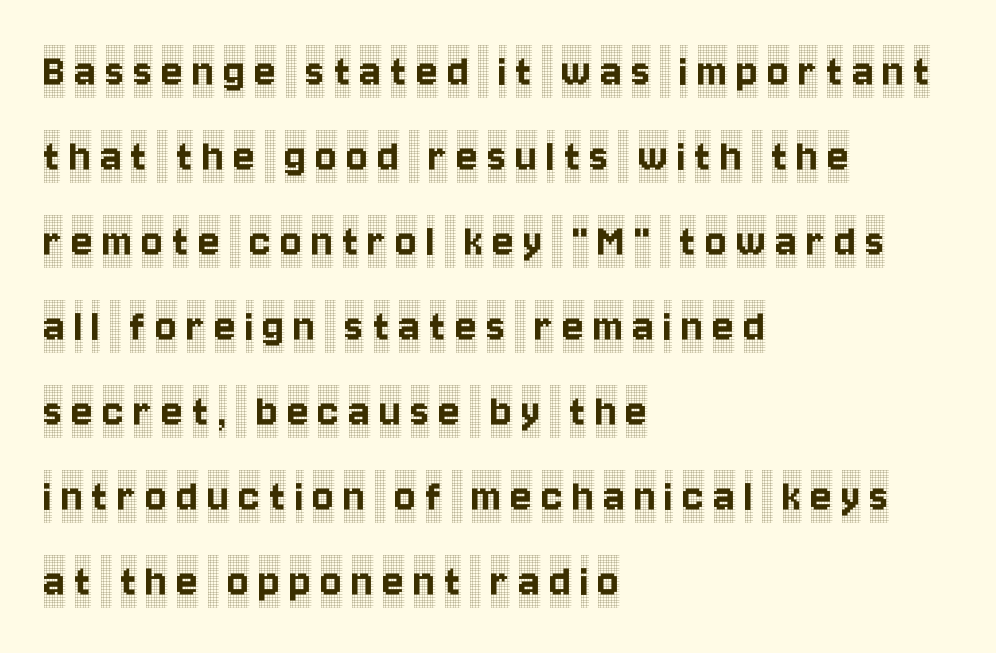
{"serif": "yes", "italic": "no", "width": "condensed", "x_height": "large", "monospaced": "no", "underline": "no", "align": "left", "line_spacing": "normal", "line_spacing_ratio": 1.7, "glyph_px": 50}
